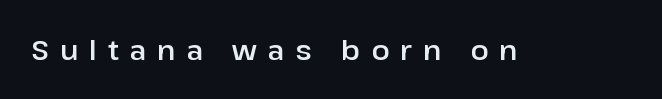
The image shows 27 px text type, upright; set unusually wide letter spacing (+0.41 em), not underlined.
